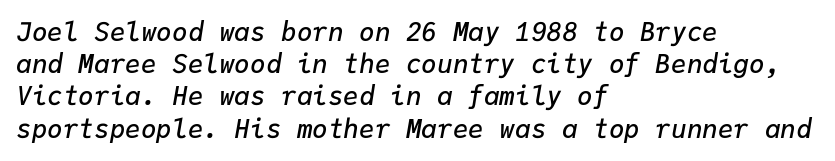
The image shows 26 px text type, italic (leaning right); set left-aligned, line spacing 1.24x, normal letter spacing, not underlined.
